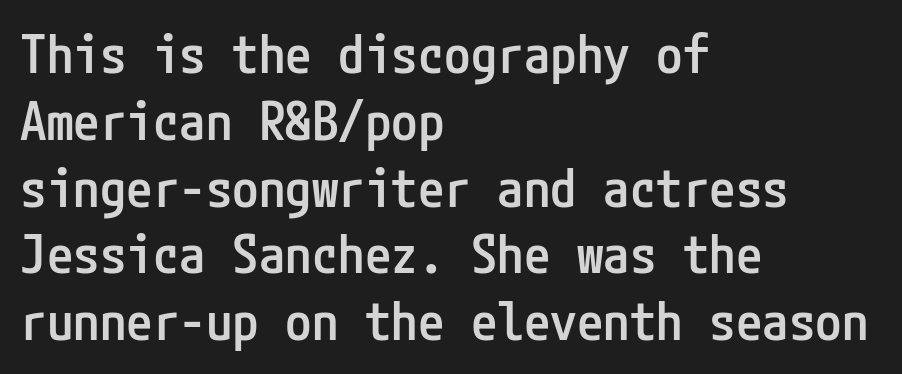
Q: Is the text bold? A: Semi-bold.
Q: Is the text italic (slanted)? A: No, it is upright.
Q: Is the typeface a serif or a sans-serif typeface? A: Sans-serif.
Q: Is the text underlined? A: No.
Q: How is the paragraph aligned? A: Left-aligned.
Q: Is the spacing between letters normal or unusually wide? A: Normal.
Q: Is the spacing between lines tight, normal or loose? A: Normal.
Q: Width (condensed, normal, or wide)? A: Condensed.
Q: Stroke contrast? A: Low.
Q: x-height? A: Medium.
